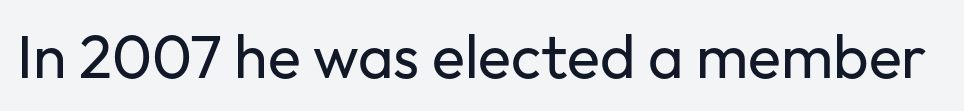
{"serif": "no", "italic": "no", "bold": "no", "weight": "regular", "width": "normal", "stroke_contrast": "low", "x_height": "medium", "monospaced": "no", "underline": "no", "letter_spacing": "normal", "letter_spacing_em": 0.0, "glyph_px": 61}
